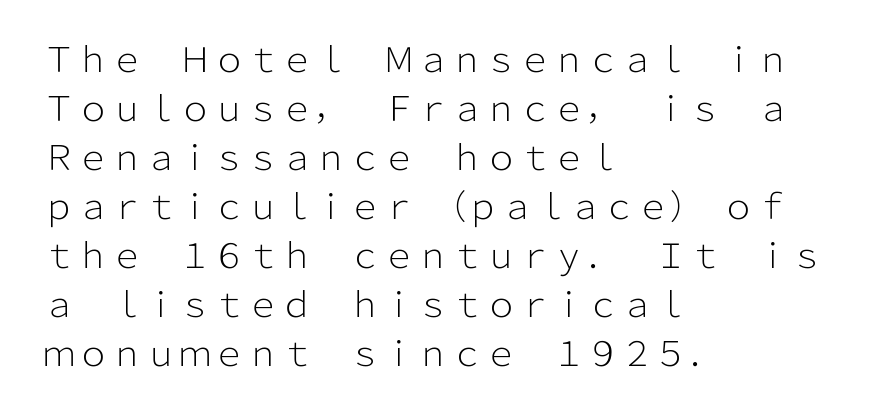
The image shows 34 px light sans-serif type, upright; set left-aligned, normal line spacing (1.44x), normal letter spacing, not underlined; low stroke contrast and a medium x-height.
